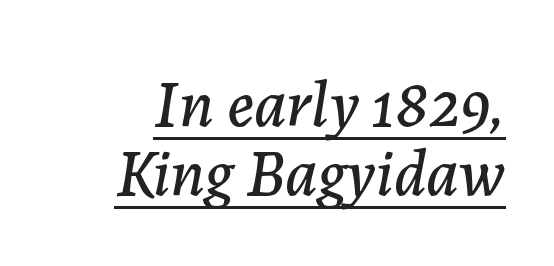
Q: Is the text italic (slanted)? A: Yes, it leans right by about 7 degrees.
Q: Is the text underlined? A: Yes.
Q: Is the spacing between letters normal or unusually wide? A: Normal.
Q: Is the spacing between lines tight, normal or loose? A: Tight.
Q: Width (condensed, normal, or wide)? A: Normal.
Q: Stroke contrast? A: Low.
Q: x-height? A: Medium.
Q: Monospaced? A: No.
